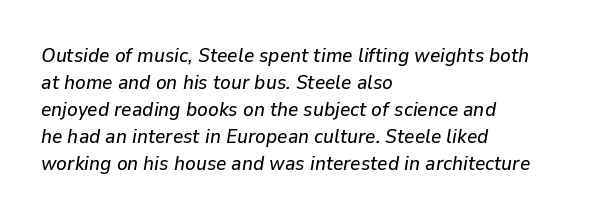
Tracking here is standard; glyphs follow each other at the usual distance. Would a proofreader flag this as italicized? Yes. The glyphs are unaccompanied by any horizontal stroke below them. Quick note: interline space is typical.
